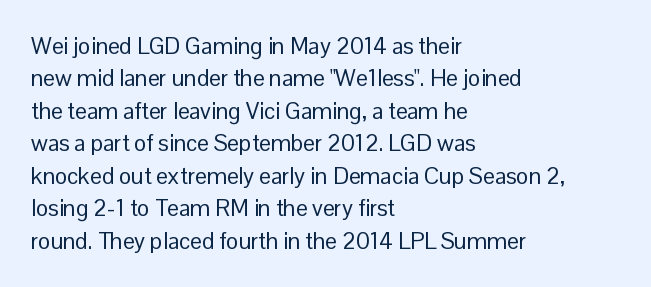
{"italic": "no", "bold": "no", "underline": "no", "align": "left", "line_spacing": "normal", "line_spacing_ratio": 1.41, "letter_spacing": "normal", "letter_spacing_em": 0.0, "glyph_px": 23}
